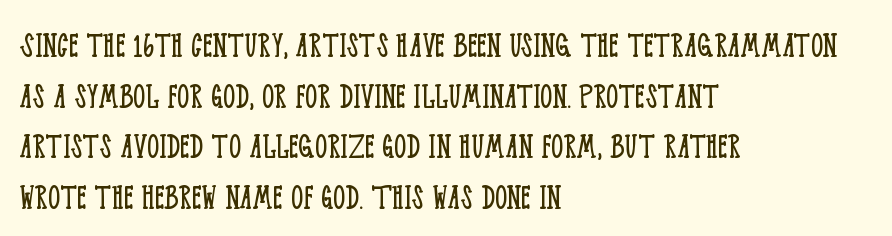
Q: Is the text bold? A: No.
Q: Is the text italic (slanted)? A: No, it is upright.
Q: Is the typeface a serif or a sans-serif typeface? A: Serif.
Q: Is the text underlined? A: No.
Q: How is the paragraph aligned? A: Left-aligned.
Q: Is the spacing between letters normal or unusually wide? A: Normal.
Q: Is the spacing between lines tight, normal or loose? A: Normal.
Q: Width (condensed, normal, or wide)? A: Condensed.
Q: Stroke contrast? A: Low.
Q: x-height? A: Large.
Q: Monospaced? A: No.
